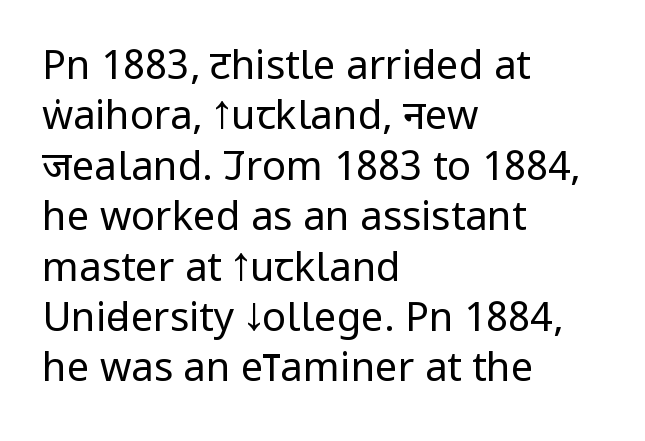
The rendering keeps characters at their native spacing. The glyphs are unaccompanied by any horizontal stroke below them. On a weight scale, this lands at 450 or below. This rendering employs a face without finishing strokes, i.e., a sans-serif.
